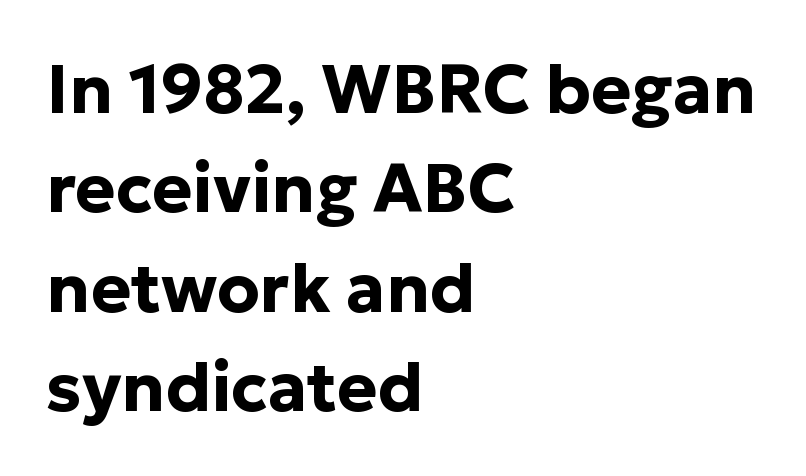
The image shows 68 px bold sans-serif type, upright; set left-aligned, normal line spacing (1.46x), normal letter spacing, not underlined; low stroke contrast and a medium x-height.
